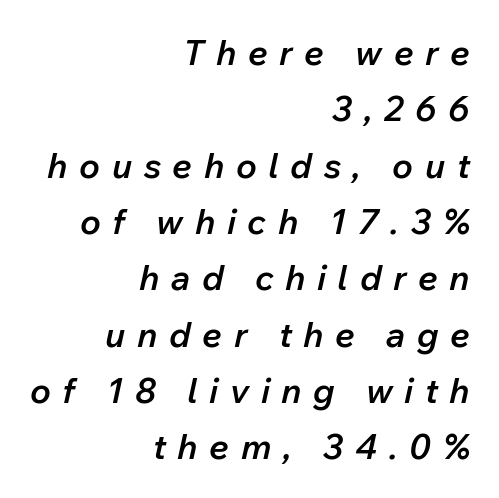
Q: Is the text bold? A: Semi-bold.
Q: Is the text italic (slanted)? A: Yes, it leans right by about 12 degrees.
Q: Is the text underlined? A: No.
Q: How is the paragraph aligned? A: Right-aligned.
Q: Is the spacing between letters normal or unusually wide? A: Unusually wide.
Q: Is the spacing between lines tight, normal or loose? A: Normal.
Q: Width (condensed, normal, or wide)? A: Normal.
Q: Stroke contrast? A: Low.
Q: x-height? A: Medium.
Q: Monospaced? A: No.
